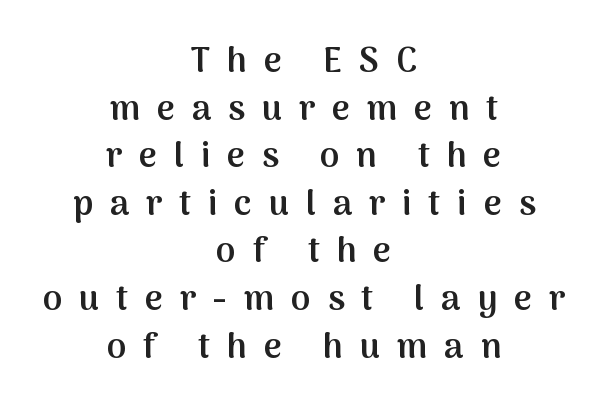
{"serif": "no", "italic": "no", "bold": "semi", "weight": "semibold", "width": "normal", "stroke_contrast": "medium", "x_height": "medium", "monospaced": "no", "underline": "no", "align": "center", "line_spacing": "normal", "line_spacing_ratio": 1.36, "letter_spacing": "wide", "letter_spacing_em": 0.48, "glyph_px": 35}
